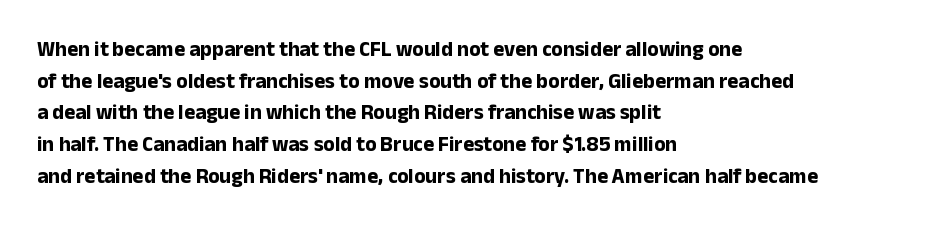
{"italic": "no", "bold": "yes", "underline": "no", "align": "left", "line_spacing": "normal", "line_spacing_ratio": 1.51, "letter_spacing": "normal", "letter_spacing_em": 0.0, "glyph_px": 21}
